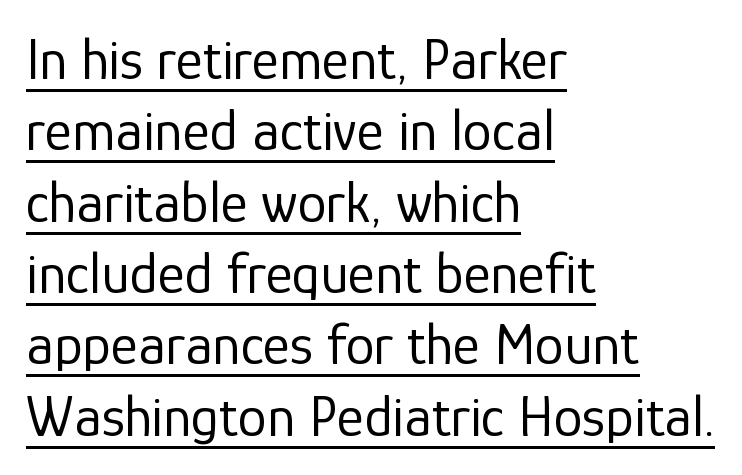
{"serif": "no", "italic": "no", "bold": "no", "weight": "regular", "width": "normal", "stroke_contrast": "low", "x_height": "medium", "monospaced": "no", "underline": "yes", "align": "left", "line_spacing_ratio": 1.23, "letter_spacing": "normal", "letter_spacing_em": 0.0, "glyph_px": 58}
